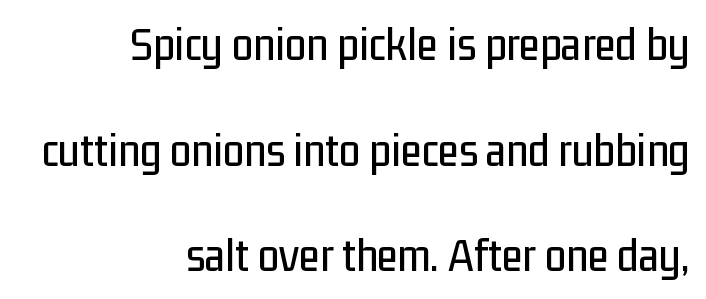
The image shows 48 px condensed sans-serif type, upright; set right-aligned, loose line spacing (2.2x), normal letter spacing, not underlined; low stroke contrast and a medium x-height.
